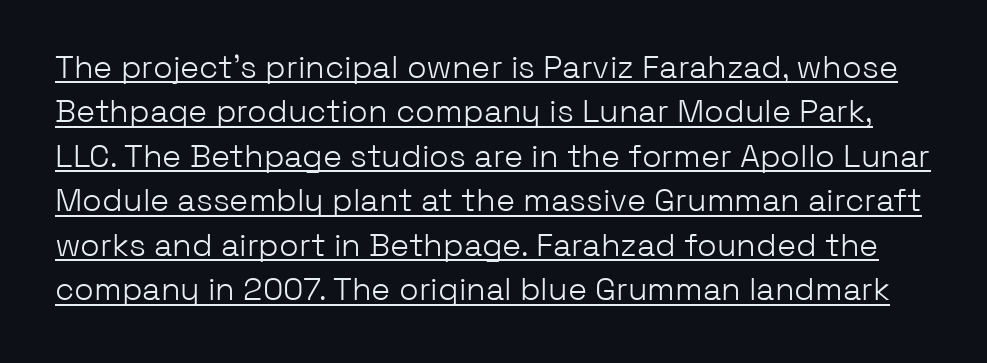
Q: Is the text bold? A: No.
Q: Is the text italic (slanted)? A: No, it is upright.
Q: Is the typeface a serif or a sans-serif typeface? A: Sans-serif.
Q: Is the text underlined? A: Yes.
Q: Is the spacing between letters normal or unusually wide? A: Normal.
Q: Is the spacing between lines tight, normal or loose? A: Normal.
Q: Width (condensed, normal, or wide)? A: Normal.
Q: Stroke contrast? A: Low.
Q: x-height? A: Medium.
Q: Monospaced? A: No.
